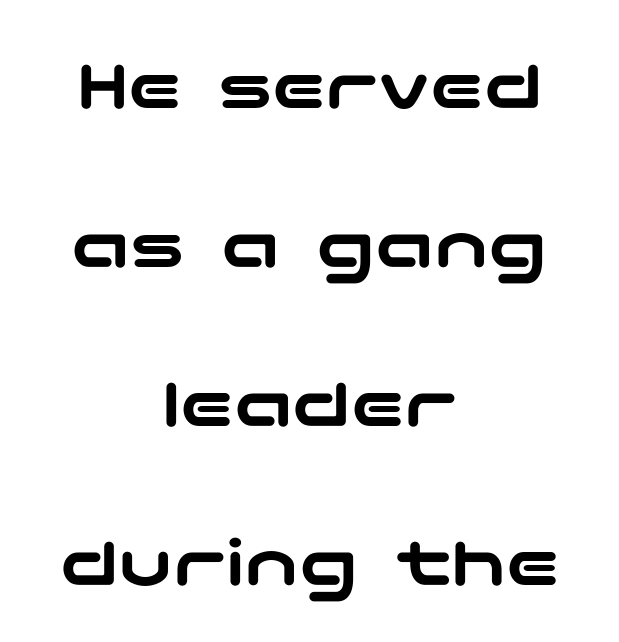
Type style note: lacks serifs. The gap between lines stays unmarked. Glyph-to-glyph distance matches everyday printed text. It's the straight-up-and-down kind of type. Layout note: lines centered.
